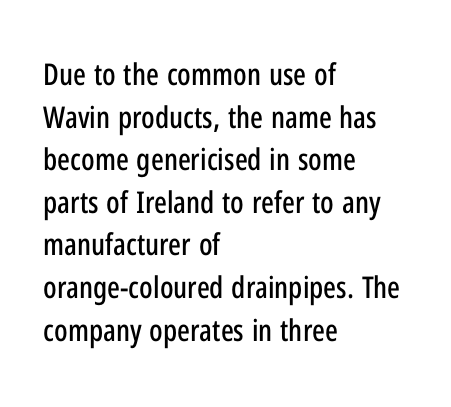
{"serif": "no", "italic": "no", "width": "condensed", "stroke_contrast": "low", "x_height": "medium", "monospaced": "no", "underline": "no", "align": "left", "line_spacing": "normal", "line_spacing_ratio": 1.42, "letter_spacing": "normal", "letter_spacing_em": 0.0, "glyph_px": 30}
